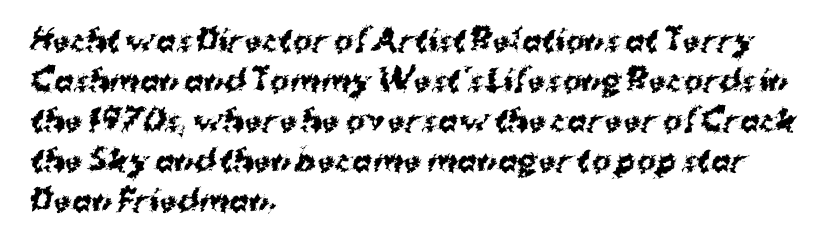
{"serif": "no", "bold": "yes", "weight": "bold", "width": "normal", "stroke_contrast": "medium", "x_height": "medium", "monospaced": "no", "underline": "no", "align": "left", "line_spacing": "normal", "line_spacing_ratio": 1.38, "letter_spacing": "normal", "letter_spacing_em": 0.0, "glyph_px": 29}
